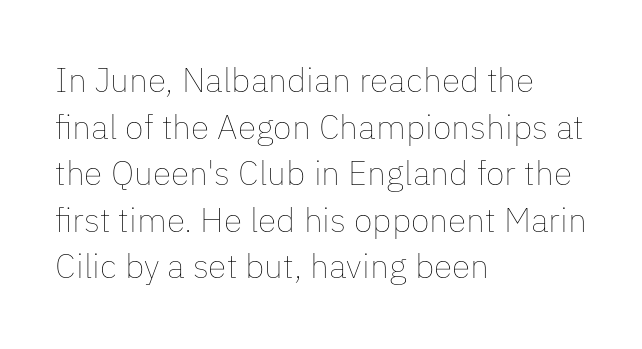
The image shows 34 px thin type, upright; set left-aligned, normal line spacing (1.37x), normal letter spacing, not underlined; low stroke contrast and a medium x-height.
